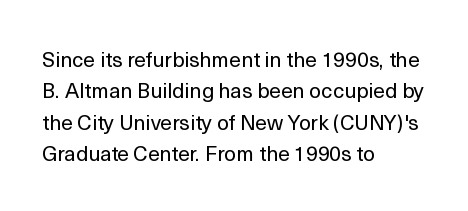
Q: Is the text bold? A: No.
Q: Is the text italic (slanted)? A: No, it is upright.
Q: Is the text underlined? A: No.
Q: How is the paragraph aligned? A: Left-aligned.
Q: Is the spacing between letters normal or unusually wide? A: Normal.
Q: Is the spacing between lines tight, normal or loose? A: Normal.
